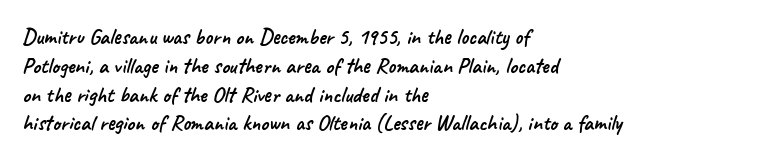
The image shows 22 px text type; set left-aligned, normal line spacing (1.31x), normal letter spacing, not underlined.
